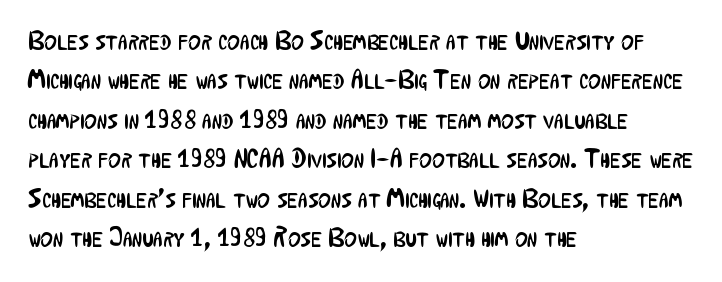
{"italic": "no", "bold": "no", "underline": "no", "align": "left", "line_spacing": "normal", "line_spacing_ratio": 1.46, "letter_spacing": "normal", "letter_spacing_em": 0.0, "glyph_px": 27}
